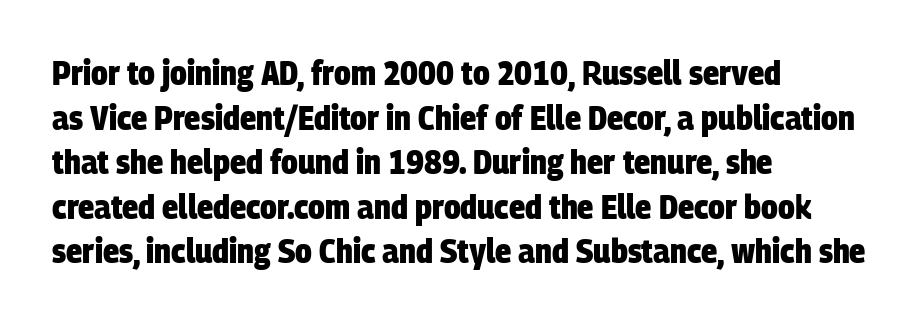
{"serif": "no", "bold": "yes", "weight": "heavy", "width": "condensed", "stroke_contrast": "low", "x_height": "large", "monospaced": "no", "underline": "no", "align": "left", "line_spacing": "normal", "line_spacing_ratio": 1.31, "letter_spacing": "normal", "letter_spacing_em": 0.0, "glyph_px": 34}
